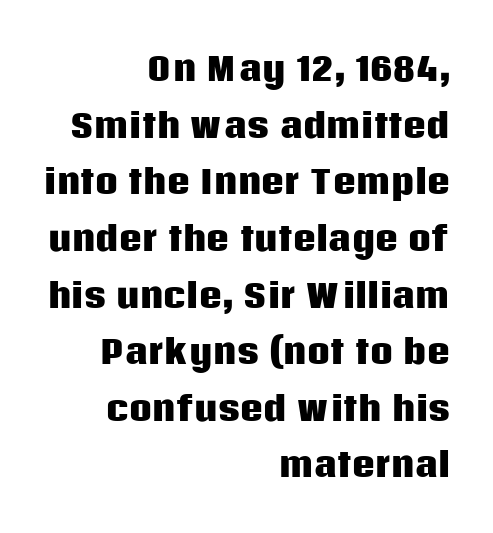
What kind of face is this? One without serifs — a sans. Letter spacing: default. Nope, not italic — everything's standing straight. These lines are rendered in a variable-pitch font.
